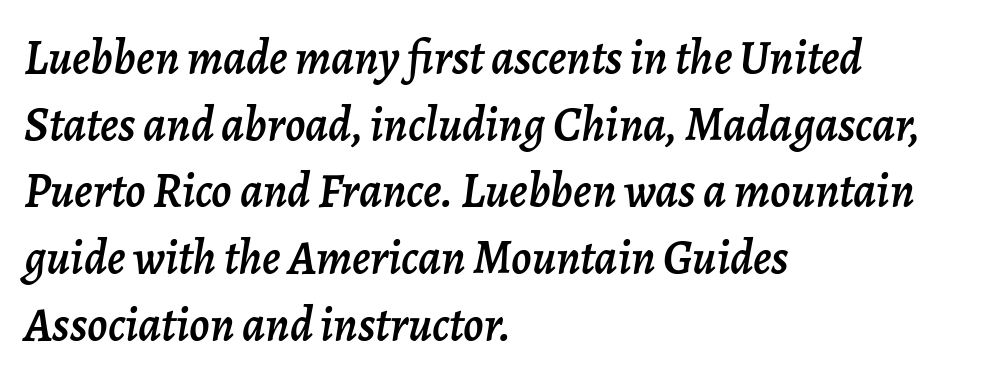
Q: Is the text italic (slanted)? A: Yes, it leans right by about 7 degrees.
Q: Is the text underlined? A: No.
Q: How is the paragraph aligned? A: Left-aligned.
Q: Is the spacing between letters normal or unusually wide? A: Normal.
Q: Is the spacing between lines tight, normal or loose? A: Normal.
Q: Width (condensed, normal, or wide)? A: Normal.
Q: Stroke contrast? A: Low.
Q: x-height? A: Medium.
Q: Monospaced? A: No.
